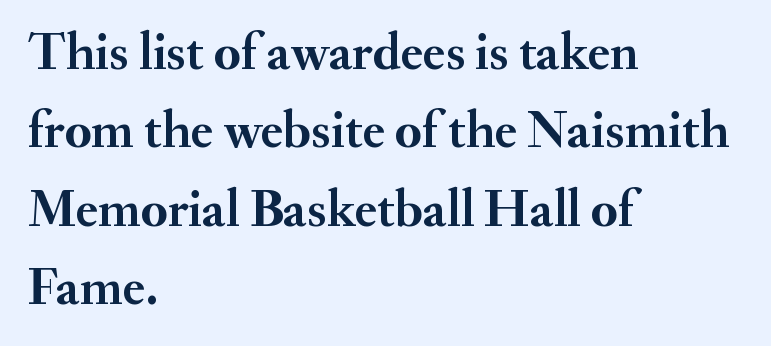
{"serif": "yes", "italic": "no", "bold": "yes", "weight": "semibold", "width": "normal", "stroke_contrast": "medium", "x_height": "small", "monospaced": "no", "underline": "no", "align": "left", "line_spacing": "normal", "line_spacing_ratio": 1.48, "letter_spacing": "normal", "letter_spacing_em": 0.0, "glyph_px": 53}
